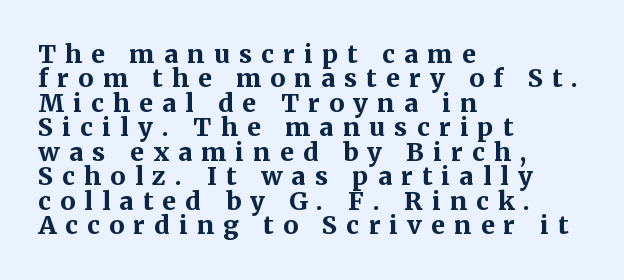
This block would grow much taller if given ordinary leading; it's compressed now. The sample has been set heavy, in full bold. Every character sits straight up, as roman type does. All the whitespace from short lines collects on the right.
